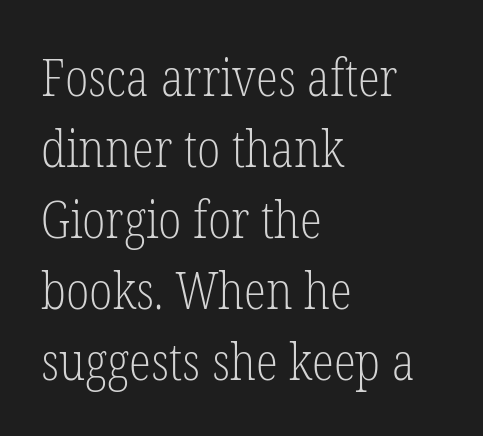
The image shows 51 px light, condensed serif type, upright; set left-aligned, normal line spacing (1.39x), normal letter spacing, not underlined; low stroke contrast and a medium x-height.
